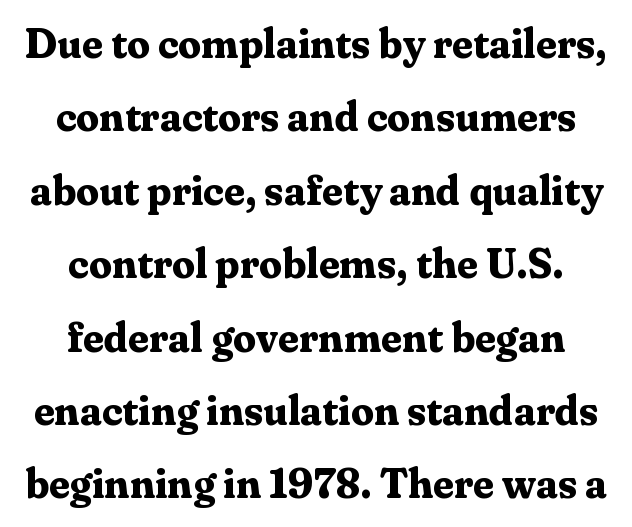
The image shows 41 px bold serif type, upright; set centered, line spacing 1.79x, normal letter spacing, not underlined; medium stroke contrast and a medium x-height.
